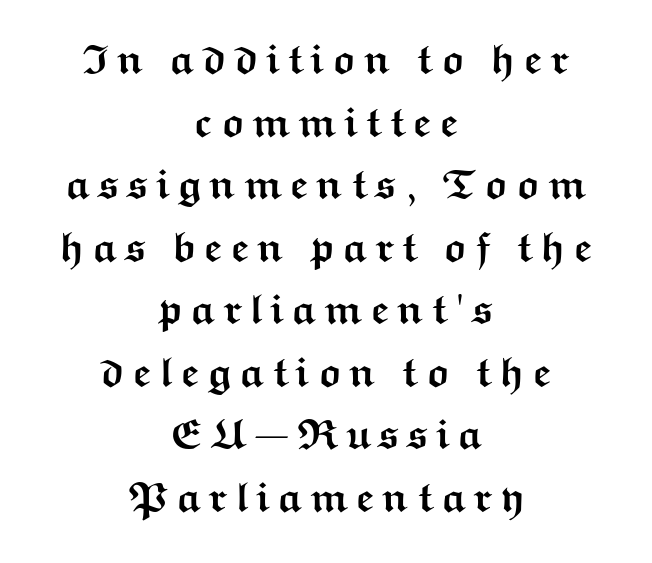
{"serif": "no", "italic": "no", "bold": "yes", "weight": "semibold", "width": "wide", "stroke_contrast": "medium", "x_height": "medium", "monospaced": "no", "underline": "no", "align": "center", "line_spacing": "normal", "line_spacing_ratio": 1.49, "glyph_px": 42}
